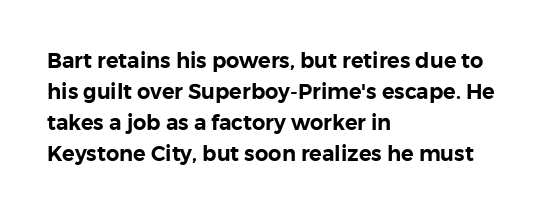
Q: Is the text italic (slanted)? A: No, it is upright.
Q: Is the text underlined? A: No.
Q: How is the paragraph aligned? A: Left-aligned.
Q: Is the spacing between letters normal or unusually wide? A: Normal.
Q: Is the spacing between lines tight, normal or loose? A: Normal.
